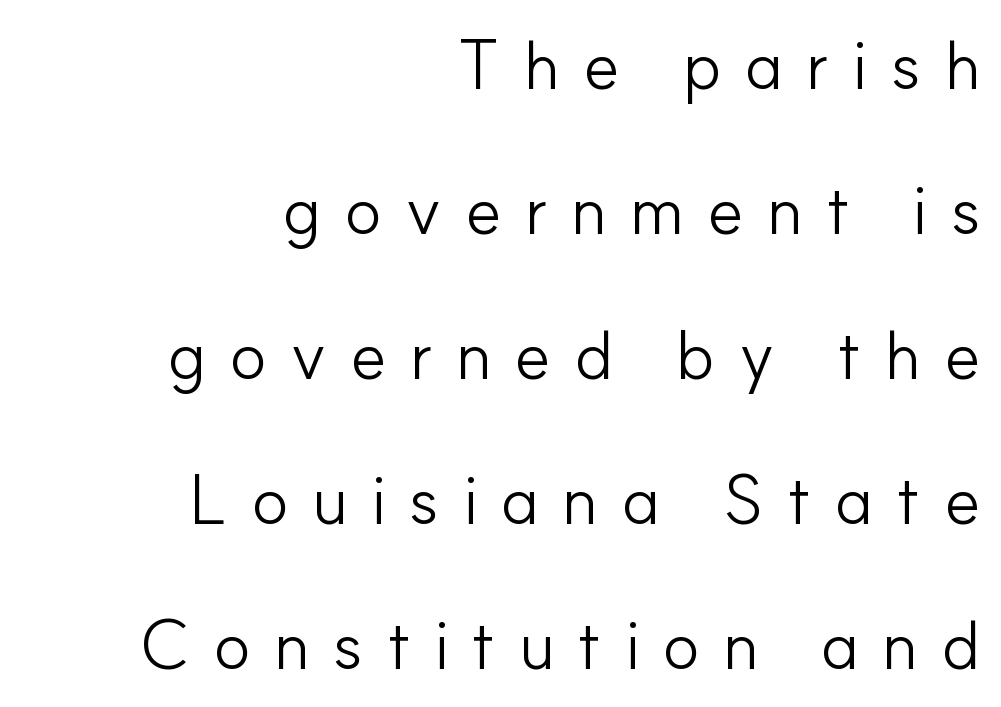
Q: Is the text bold? A: No.
Q: Is the text italic (slanted)? A: No, it is upright.
Q: Is the typeface a serif or a sans-serif typeface? A: Sans-serif.
Q: Is the text underlined? A: No.
Q: How is the paragraph aligned? A: Right-aligned.
Q: Is the spacing between letters normal or unusually wide? A: Unusually wide.
Q: Is the spacing between lines tight, normal or loose? A: Loose.
Q: Width (condensed, normal, or wide)? A: Normal.
Q: Stroke contrast? A: Low.
Q: x-height? A: Small.
Q: Monospaced? A: No.
